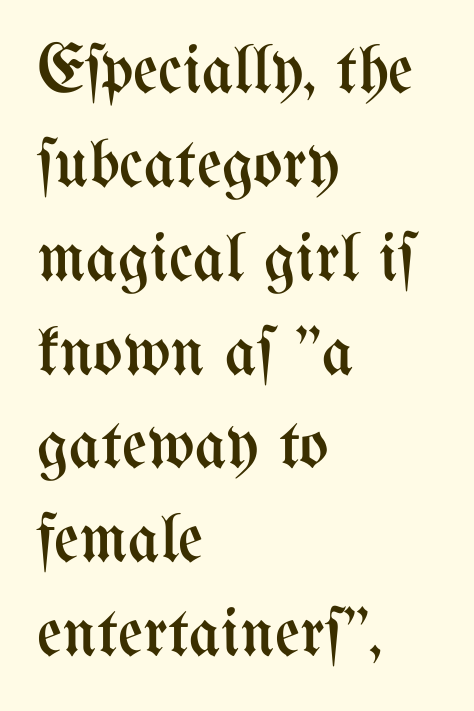
The rendering keeps characters at their native spacing. Casual observation: everything's shoved over to the left. Character widths vary here, with narrow letters taking less room than wide ones. Descenders hang freely into open space. Evenly set lines give the paragraph a standard silhouette. No extra ink here — the face is not bold.
